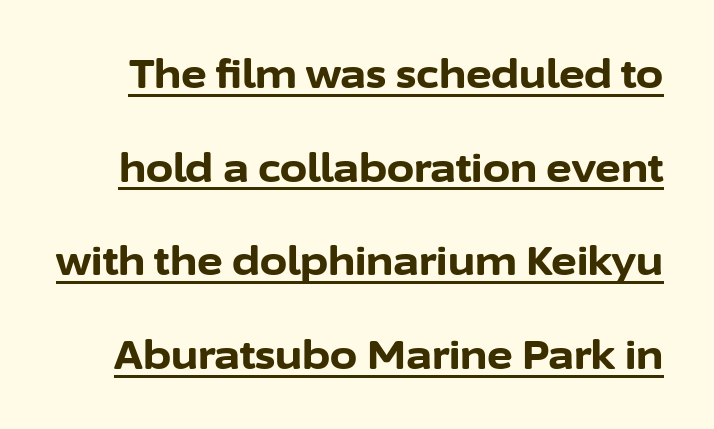
The sample has been set heavy, in full bold. Each word holds together tightly as a unit, with standard inter-letter gaps. Glance below the letters and you will spot a drawn line. In terms of leading, this rendering errs on the spacious side. Here the designer chose a conventional face with non-uniform glyph widths.
